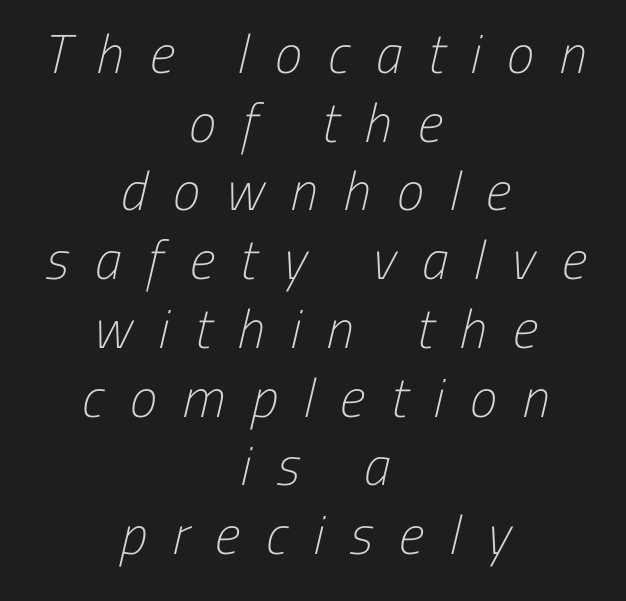
The image shows 55 px light, condensed sans-serif type; set centered, normal line spacing (1.25x), unusually wide letter spacing (+0.47 em), not underlined; low stroke contrast and a medium x-height.
